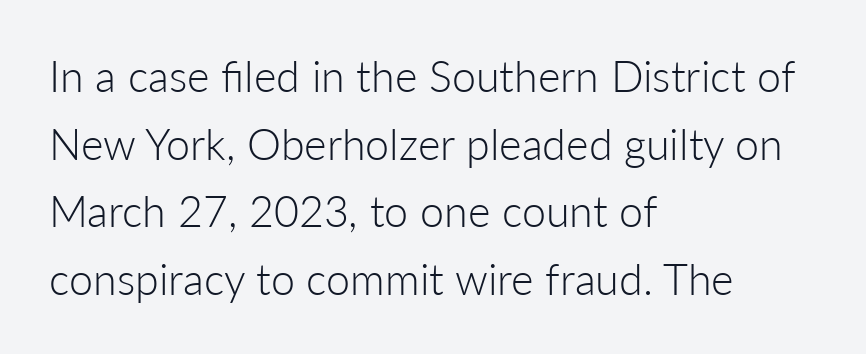
{"serif": "no", "italic": "no", "bold": "no", "weight": "light", "width": "normal", "stroke_contrast": "low", "x_height": "medium", "monospaced": "no", "underline": "no", "align": "left", "line_spacing": "normal", "line_spacing_ratio": 1.57, "letter_spacing": "normal", "letter_spacing_em": 0.0, "glyph_px": 43}
